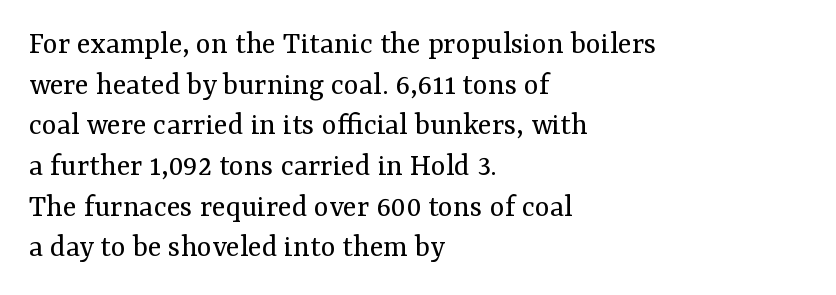
The image shows 32 px regular-weight serif type, upright; set left-aligned, normal line spacing (1.27x), normal letter spacing, not underlined; medium stroke contrast and a medium x-height.
